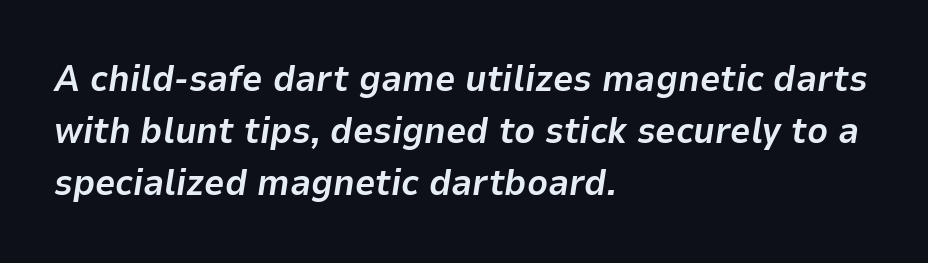
{"italic": "yes", "lean": "right", "slant_degrees": 9, "bold": "yes", "weight": "bold", "width": "normal", "stroke_contrast": "low", "x_height": "medium", "monospaced": "no", "underline": "no", "align": "left", "line_spacing": "normal", "line_spacing_ratio": 1.45, "letter_spacing": "normal", "letter_spacing_em": 0.0, "glyph_px": 36}
